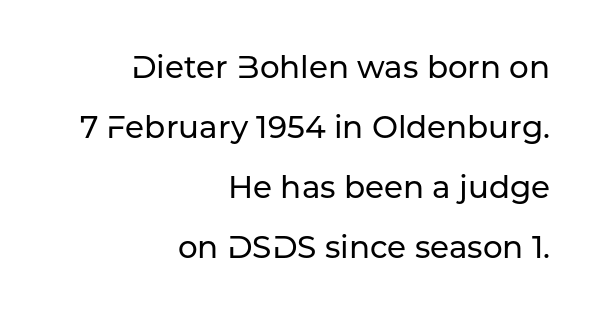
The face used here is proportionally spaced, like ordinary book or web type. No feet cap the strokes, marking this as sans-serif type. Compared with a flush-left layout, this one pins lines to the opposite, right side. This block would shrink considerably if given ordinary leading; it's expanded now.
